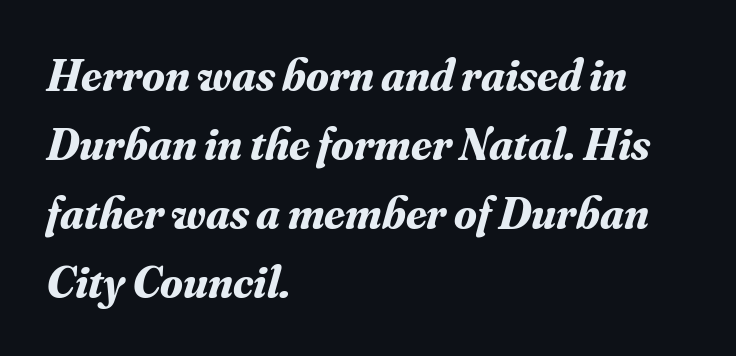
Q: Is the text bold? A: Yes.
Q: Is the text italic (slanted)? A: Yes, it leans right by about 16 degrees.
Q: Is the typeface a serif or a sans-serif typeface? A: Serif.
Q: Is the text underlined? A: No.
Q: How is the paragraph aligned? A: Left-aligned.
Q: Is the spacing between letters normal or unusually wide? A: Normal.
Q: Is the spacing between lines tight, normal or loose? A: Normal.
Q: Width (condensed, normal, or wide)? A: Normal.
Q: Stroke contrast? A: Medium.
Q: x-height? A: Small.
Q: Monospaced? A: No.
